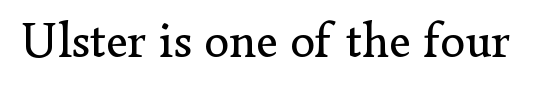
The image shows 50 px regular-weight serif type, upright; set normal letter spacing, not underlined; low stroke contrast and a small x-height.
